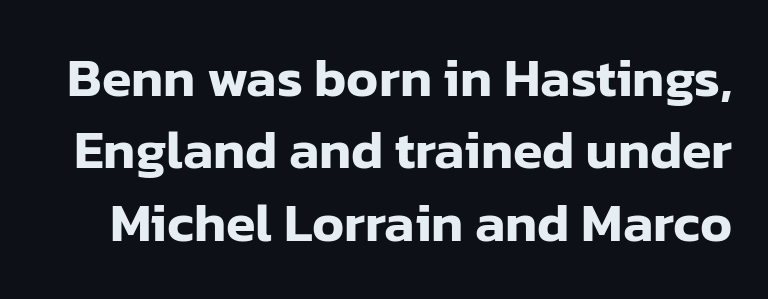
The rendering uses natural spacing where letterforms have individual widths. The characters display no serif detailing; their extremities are plain. The font's upright variant was chosen for this text. Just letters on the line, the space beneath them empty. Honestly, the row spacing looks completely unremarkable. Compared with typical body copy, the letter spacing here is the same.
